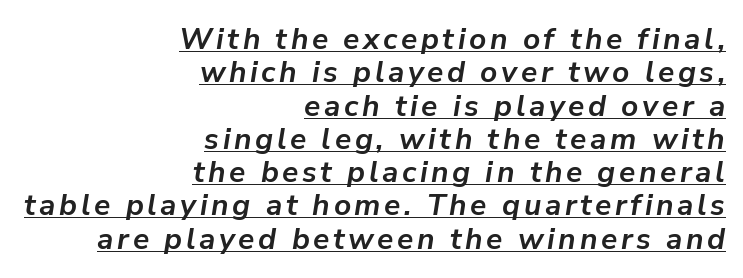
Q: Is the text bold? A: Yes.
Q: Is the text italic (slanted)? A: Yes, it leans right by about 9 degrees.
Q: Is the text underlined? A: Yes.
Q: How is the paragraph aligned? A: Right-aligned.
Q: Is the spacing between lines tight, normal or loose? A: Tight.
Q: Width (condensed, normal, or wide)? A: Normal.
Q: Stroke contrast? A: Low.
Q: x-height? A: Medium.
Q: Monospaced? A: No.
